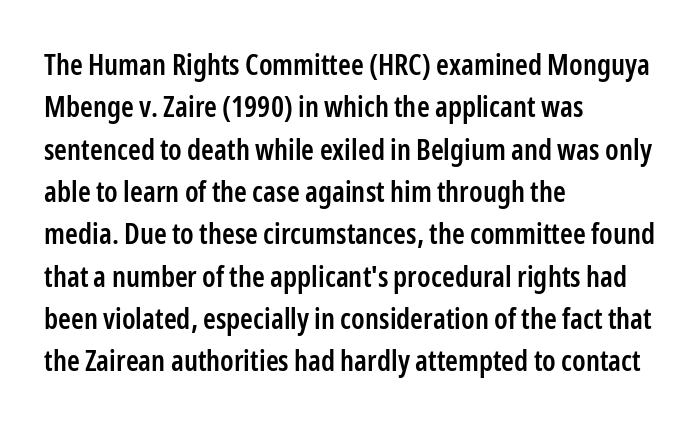
Q: Is the text bold? A: Semi-bold.
Q: Is the text italic (slanted)? A: No, it is upright.
Q: Is the typeface a serif or a sans-serif typeface? A: Sans-serif.
Q: Is the text underlined? A: No.
Q: How is the paragraph aligned? A: Left-aligned.
Q: Is the spacing between letters normal or unusually wide? A: Normal.
Q: Is the spacing between lines tight, normal or loose? A: Normal.
Q: Width (condensed, normal, or wide)? A: Condensed.
Q: Stroke contrast? A: Low.
Q: x-height? A: Medium.
Q: Monospaced? A: No.
